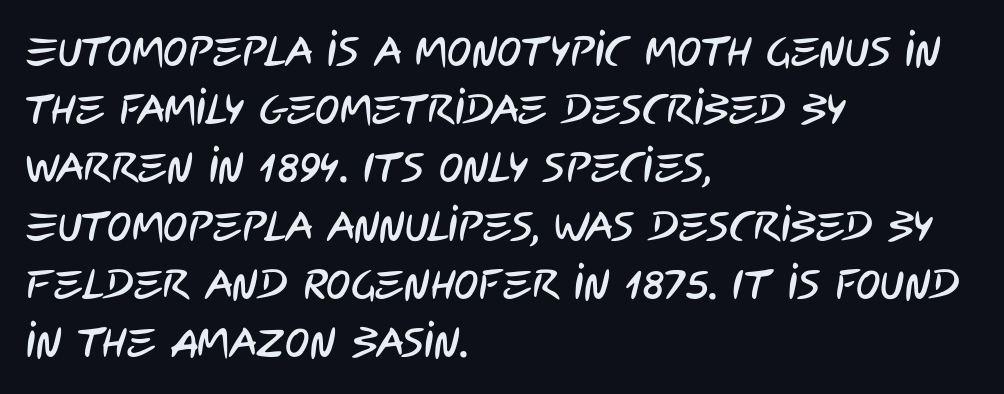
Q: Is the typeface a serif or a sans-serif typeface? A: Sans-serif.
Q: Is the text underlined? A: No.
Q: How is the paragraph aligned? A: Left-aligned.
Q: Is the spacing between letters normal or unusually wide? A: Normal.
Q: Is the spacing between lines tight, normal or loose? A: Normal.
Q: Width (condensed, normal, or wide)? A: Condensed.
Q: Stroke contrast? A: Low.
Q: x-height? A: Large.
Q: Monospaced? A: No.
